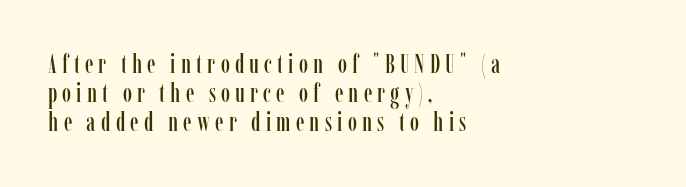
{"italic": "no", "underline": "no", "align": "left", "line_spacing": "tight", "line_spacing_ratio": 1.12, "letter_spacing": "wide", "letter_spacing_em": 0.2, "glyph_px": 26}
